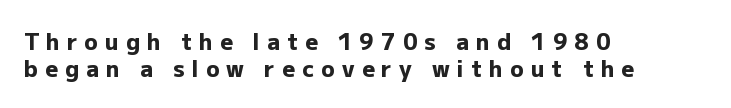
The image shows 22 px bold type, upright; set left-aligned, line spacing 1.21x, unusually wide letter spacing (+0.33 em), not underlined.
